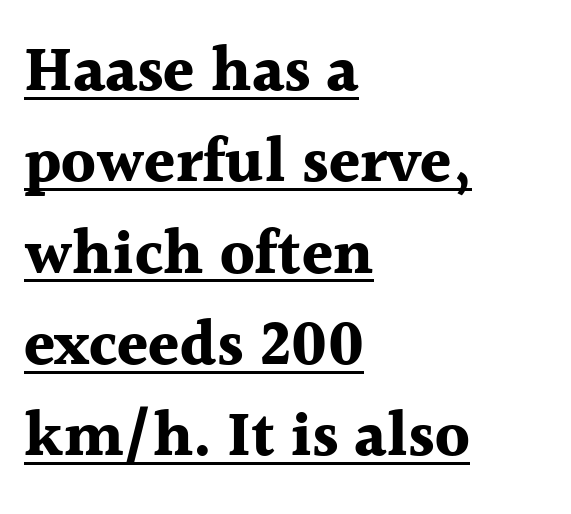
Compared with an ordinary text face, these strokes are far heavier — a full bold. Upright lettering throughout. Quick note: underline on. These lines stack with their left ends in a neat column.
